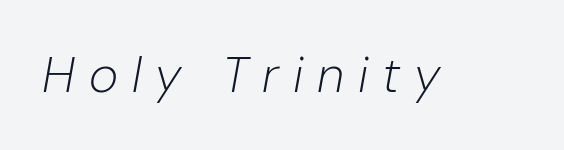
The image shows 50 px light type, italic (leaning right); set unusually wide letter spacing (+0.28 em), not underlined; low stroke contrast and a medium x-height.
